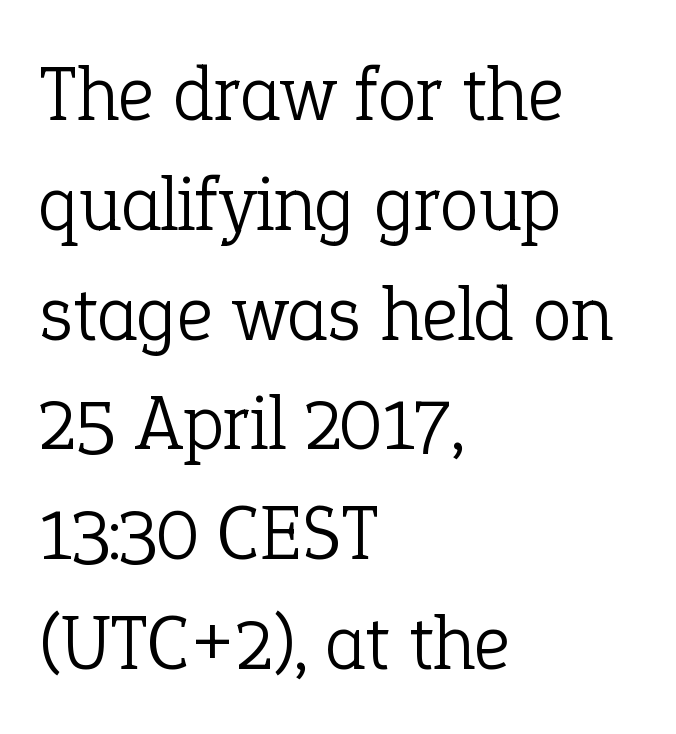
{"serif": "yes", "italic": "no", "bold": "no", "weight": "light", "width": "normal", "stroke_contrast": "low", "x_height": "medium", "monospaced": "no", "underline": "no", "align": "left", "line_spacing": "normal", "line_spacing_ratio": 1.39, "letter_spacing": "normal", "letter_spacing_em": 0.0, "glyph_px": 79}
